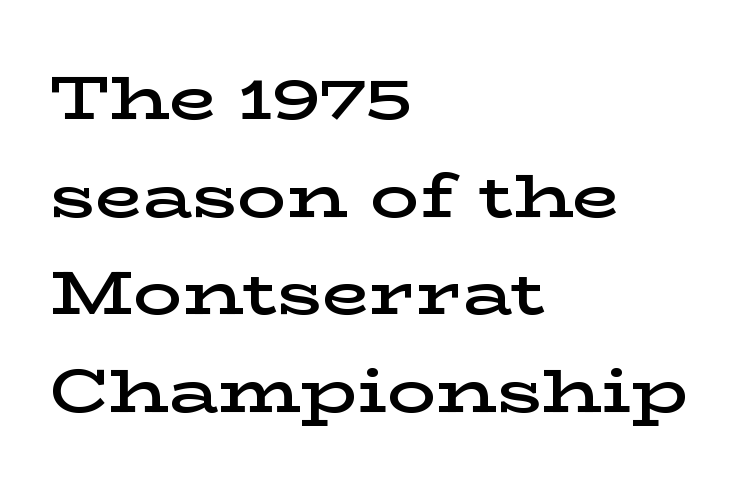
Q: Is the text bold? A: Semi-bold.
Q: Is the text italic (slanted)? A: No, it is upright.
Q: Is the typeface a serif or a sans-serif typeface? A: Serif.
Q: Is the text underlined? A: No.
Q: How is the paragraph aligned? A: Left-aligned.
Q: Is the spacing between letters normal or unusually wide? A: Normal.
Q: Is the spacing between lines tight, normal or loose? A: Normal.
Q: Width (condensed, normal, or wide)? A: Wide.
Q: Stroke contrast? A: Low.
Q: x-height? A: Medium.
Q: Monospaced? A: No.
